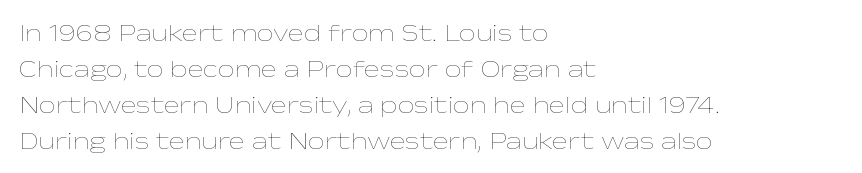
{"italic": "no", "bold": "no", "underline": "no", "align": "left", "line_spacing": "normal", "line_spacing_ratio": 1.5, "letter_spacing": "normal", "letter_spacing_em": 0.0, "glyph_px": 24}
